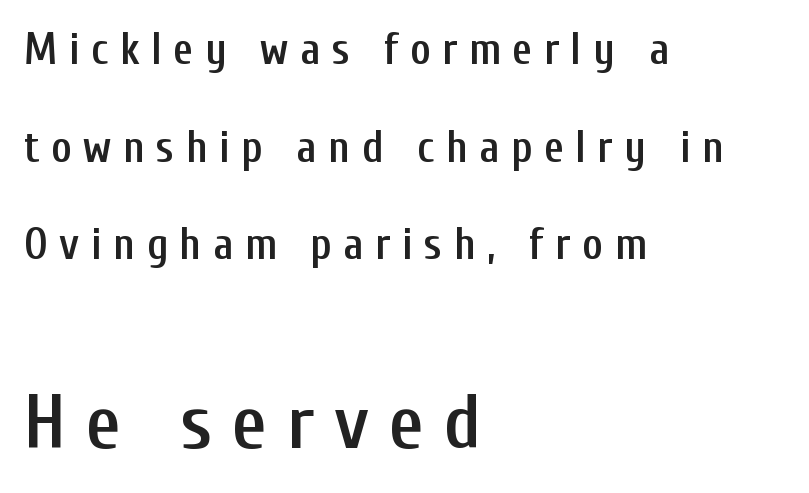
Does the weight exceed regular? Yes, but only to semibold. Nobody drew a line under any word here. No italicization has been applied; the sample stays upright. This sample is left-justified, so line endings fall wherever the words run out. Typographically, this falls in the sans-serif category. Tracking value appears strongly positive — letters spread wide.
